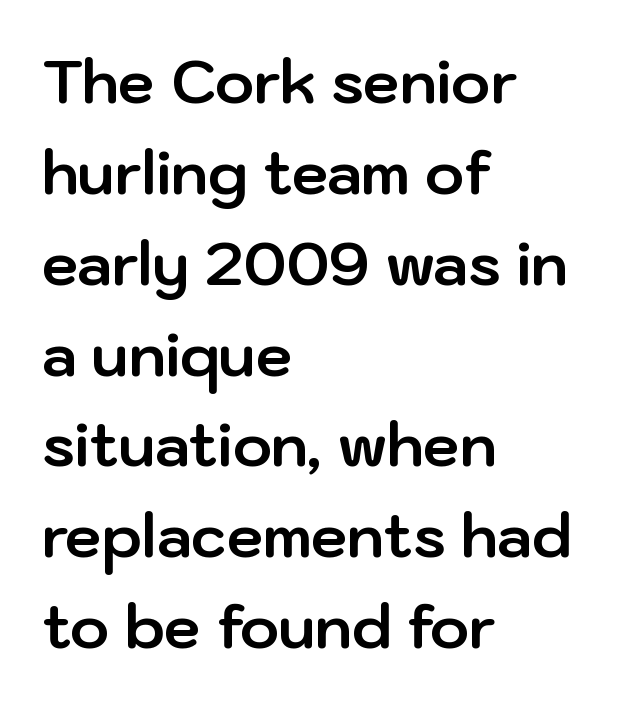
The image shows 59 px bold sans-serif type, upright; set left-aligned, normal line spacing (1.54x), normal letter spacing, not underlined; low stroke contrast and a medium x-height.
